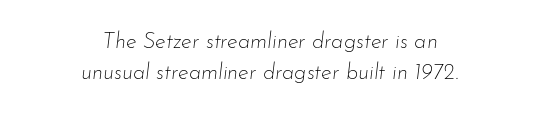
Q: Is the text bold? A: No.
Q: Is the text italic (slanted)? A: Yes, it leans right by about 7 degrees.
Q: Is the text underlined? A: No.
Q: How is the paragraph aligned? A: Centered.
Q: Is the spacing between letters normal or unusually wide? A: Normal.
Q: Is the spacing between lines tight, normal or loose? A: Normal.
